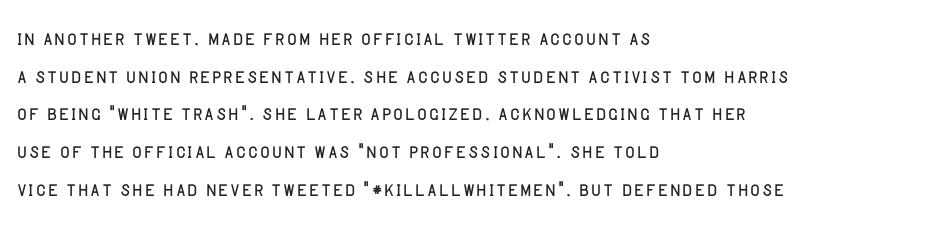
{"italic": "no", "bold": "no", "underline": "no", "align": "left", "line_spacing": "normal", "line_spacing_ratio": 1.45, "letter_spacing": "normal", "letter_spacing_em": 0.0, "glyph_px": 26}
